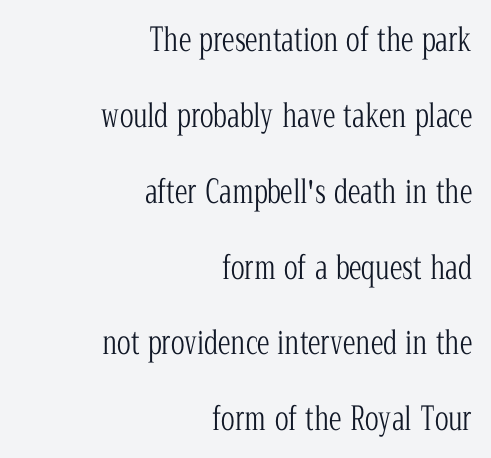
Q: Is the text bold? A: No.
Q: Is the text italic (slanted)? A: No, it is upright.
Q: Is the typeface a serif or a sans-serif typeface? A: Serif.
Q: Is the text underlined? A: No.
Q: How is the paragraph aligned? A: Right-aligned.
Q: Is the spacing between letters normal or unusually wide? A: Normal.
Q: Is the spacing between lines tight, normal or loose? A: Loose.
Q: Width (condensed, normal, or wide)? A: Condensed.
Q: Stroke contrast? A: Low.
Q: x-height? A: Medium.
Q: Monospaced? A: No.
